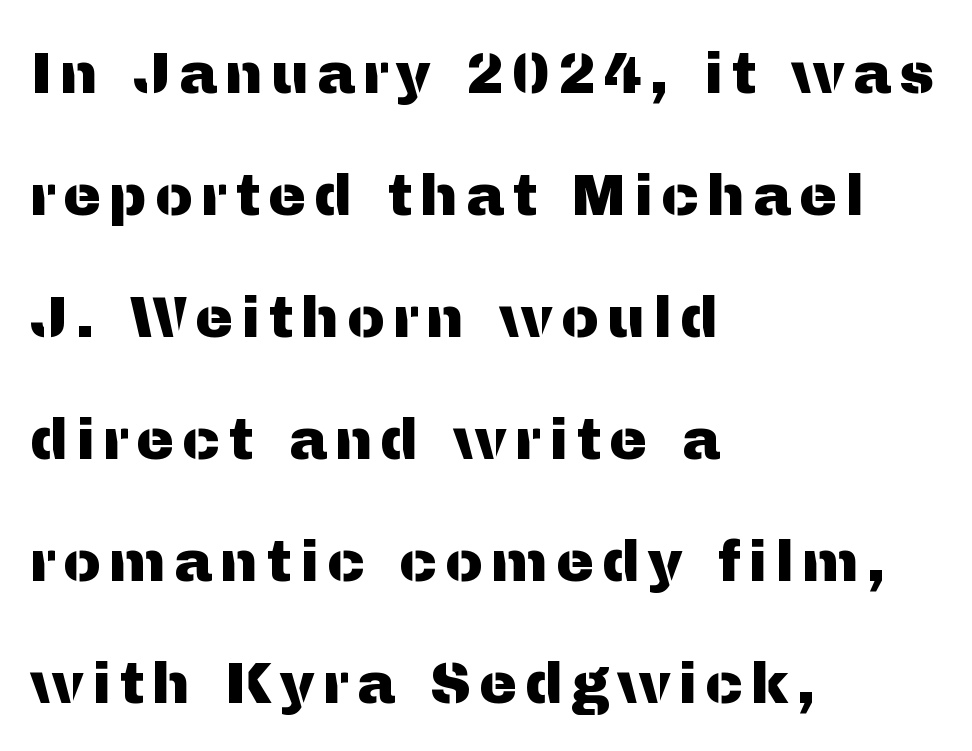
Q: Is the text italic (slanted)? A: No, it is upright.
Q: Is the typeface a serif or a sans-serif typeface? A: Sans-serif.
Q: Is the text underlined? A: No.
Q: How is the paragraph aligned? A: Left-aligned.
Q: Is the spacing between lines tight, normal or loose? A: Loose.
Q: Width (condensed, normal, or wide)? A: Normal.
Q: Stroke contrast? A: Medium.
Q: x-height? A: Medium.
Q: Monospaced? A: No.
